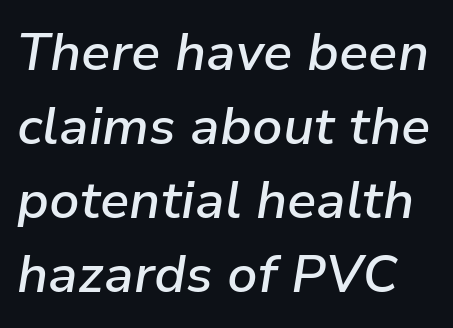
{"italic": "yes", "lean": "right", "slant_degrees": 9, "bold": "semi", "weight": "semibold", "width": "normal", "stroke_contrast": "low", "x_height": "medium", "monospaced": "no", "underline": "no", "line_spacing": "normal", "line_spacing_ratio": 1.42, "letter_spacing": "normal", "letter_spacing_em": 0.0, "glyph_px": 52}
